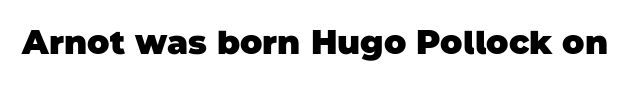
The image shows 33 px heavy sans-serif type; set normal letter spacing, not underlined; low stroke contrast and a large x-height.
